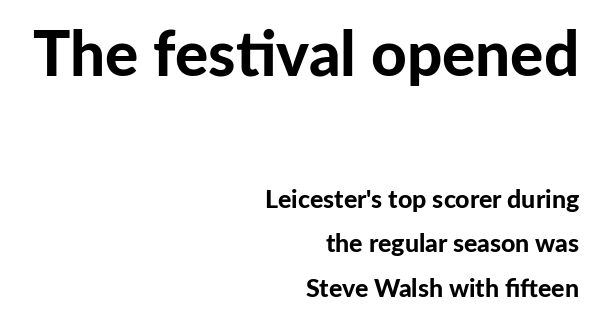
These lines are rendered in a variable-pitch font. The gap between lines stays unmarked. This is heavy type, rendered in bold. Posture: straight, roman, zero tilt. The paragraph shown leans on its right margin.
